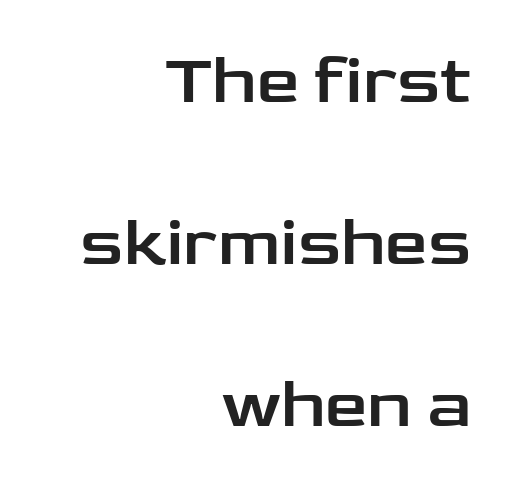
Q: Is the text italic (slanted)? A: No, it is upright.
Q: Is the typeface a serif or a sans-serif typeface? A: Sans-serif.
Q: Is the text underlined? A: No.
Q: How is the paragraph aligned? A: Right-aligned.
Q: Is the spacing between letters normal or unusually wide? A: Normal.
Q: Is the spacing between lines tight, normal or loose? A: Loose.
Q: Width (condensed, normal, or wide)? A: Wide.
Q: Stroke contrast? A: Low.
Q: x-height? A: Medium.
Q: Monospaced? A: No.
